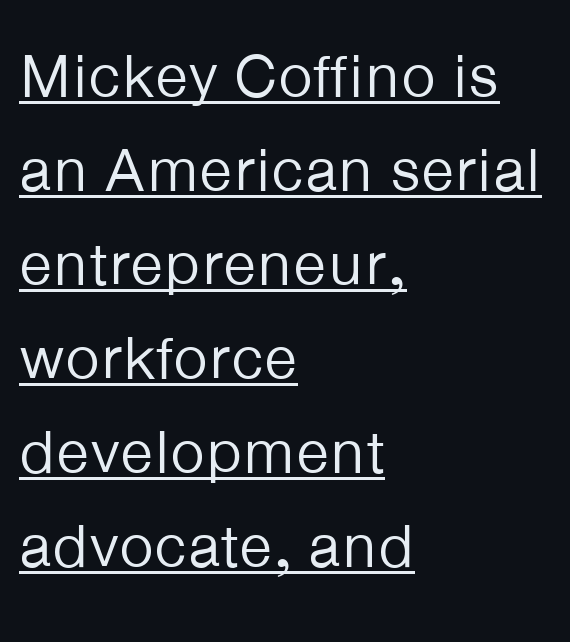
{"serif": "no", "italic": "no", "bold": "no", "weight": "regular", "width": "normal", "stroke_contrast": "low", "x_height": "medium", "monospaced": "no", "underline": "yes", "align": "left", "line_spacing": "normal", "line_spacing_ratio": 1.54, "letter_spacing": "normal", "letter_spacing_em": 0.0, "glyph_px": 61}
